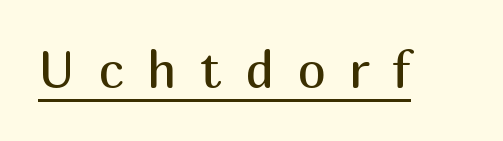
The image shows 51 px regular-weight sans-serif type, upright; set unusually wide letter spacing (+0.46 em), underlined; medium stroke contrast and a medium x-height.
